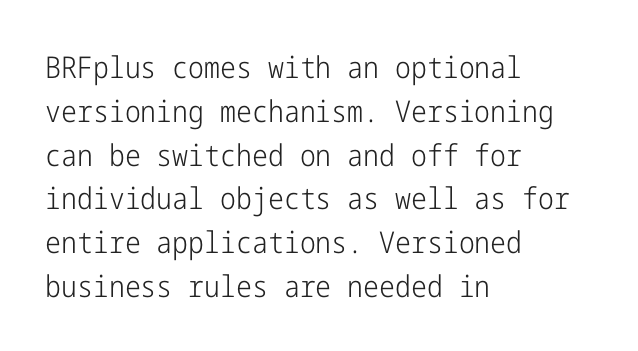
Q: Is the text bold? A: No.
Q: Is the text italic (slanted)? A: No, it is upright.
Q: Is the typeface a serif or a sans-serif typeface? A: Sans-serif.
Q: Is the text underlined? A: No.
Q: How is the paragraph aligned? A: Left-aligned.
Q: Is the spacing between letters normal or unusually wide? A: Normal.
Q: Is the spacing between lines tight, normal or loose? A: Normal.
Q: Width (condensed, normal, or wide)? A: Condensed.
Q: Stroke contrast? A: Low.
Q: x-height? A: Medium.
